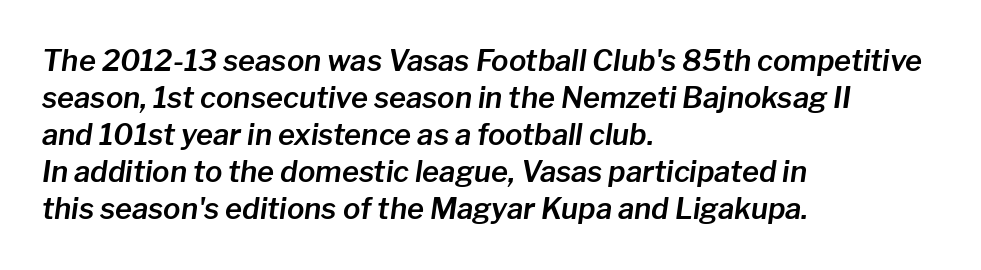
Q: Is the text italic (slanted)? A: Yes, it leans right by about 8 degrees.
Q: Is the text underlined? A: No.
Q: How is the paragraph aligned? A: Left-aligned.
Q: Is the spacing between letters normal or unusually wide? A: Normal.
Q: Is the spacing between lines tight, normal or loose? A: Normal.
Q: Width (condensed, normal, or wide)? A: Normal.
Q: Stroke contrast? A: Low.
Q: x-height? A: Medium.
Q: Monospaced? A: No.
